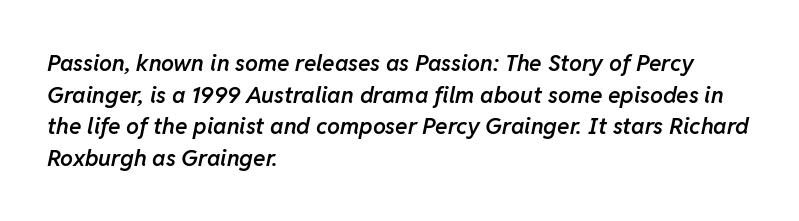
{"italic": "yes", "lean": "right", "slant_degrees": 11, "bold": "semi", "underline": "no", "align": "left", "line_spacing": "normal", "line_spacing_ratio": 1.38, "letter_spacing": "normal", "letter_spacing_em": 0.0, "glyph_px": 23}
